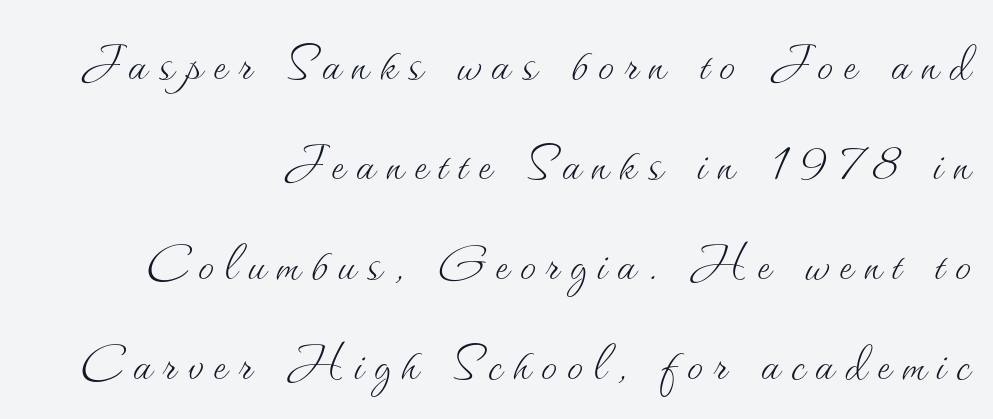
The image shows 64 px thin type; set right-aligned, normal line spacing (1.56x), not underlined; medium stroke contrast and a small x-height.
